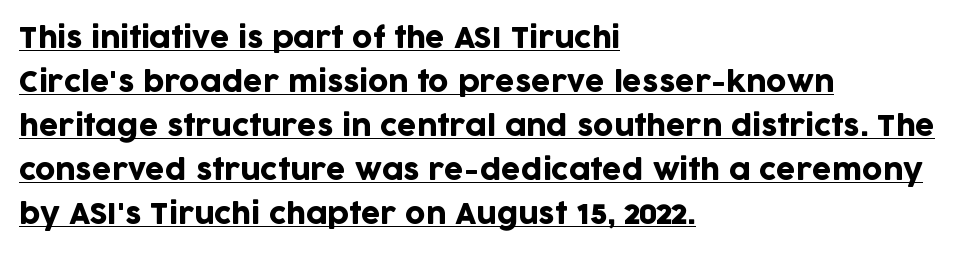
The rendering uses natural spacing where letterforms have individual widths. This is sans-serif lettering, the kind often seen on screens and signage. Emphasis is given by a line drawn under the lettering. Which margin do the lines hug? The left one — the right edge is uneven. The tracking reads as untouched default to a designer's eye. Notice how descenders clear the ascenders below comfortably — that's standard leading.
